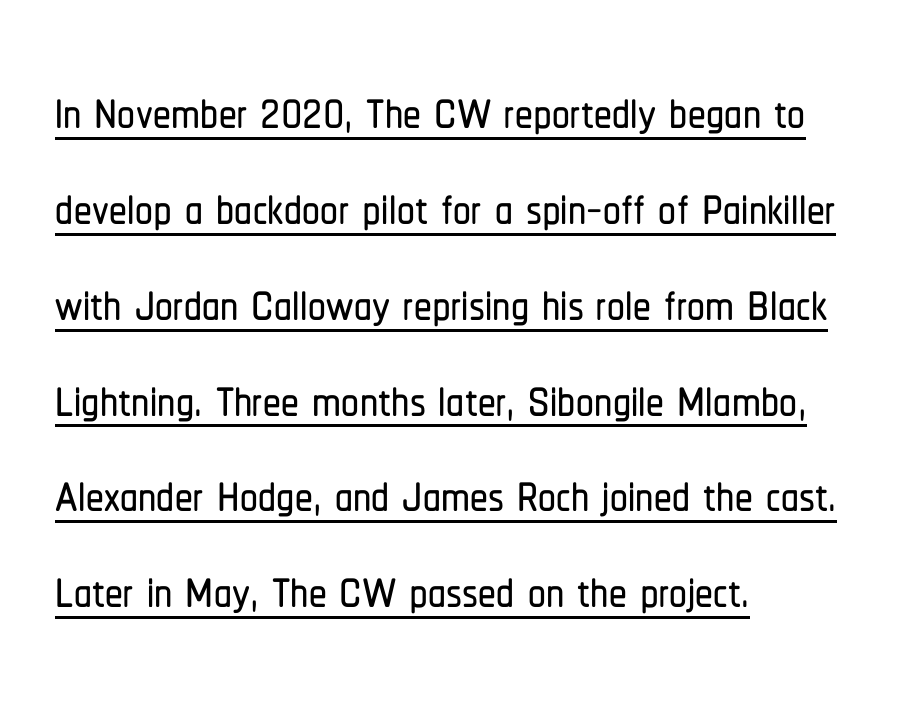
Q: Is the text italic (slanted)? A: No, it is upright.
Q: Is the typeface a serif or a sans-serif typeface? A: Sans-serif.
Q: Is the text underlined? A: Yes.
Q: How is the paragraph aligned? A: Left-aligned.
Q: Is the spacing between letters normal or unusually wide? A: Normal.
Q: Is the spacing between lines tight, normal or loose? A: Normal.
Q: Width (condensed, normal, or wide)? A: Condensed.
Q: Stroke contrast? A: Low.
Q: x-height? A: Medium.
Q: Monospaced? A: No.
